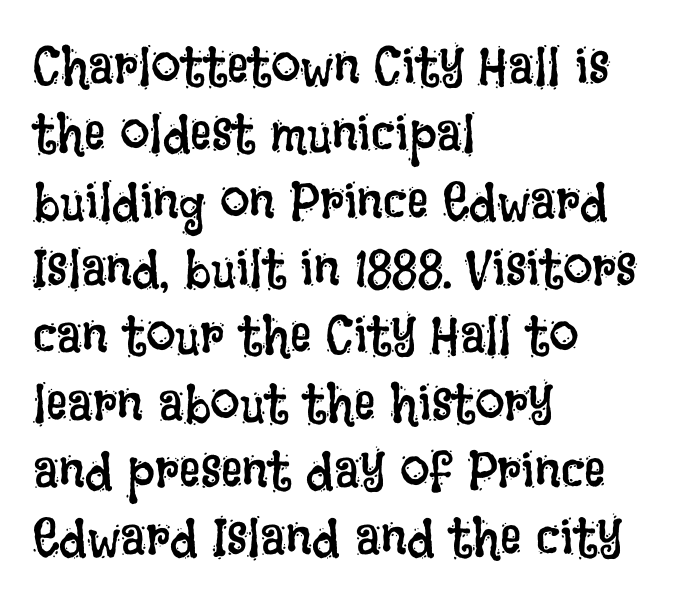
{"italic": "no", "bold": "no", "weight": "regular", "width": "condensed", "stroke_contrast": "low", "x_height": "large", "monospaced": "no", "underline": "no", "align": "left", "line_spacing": "normal", "line_spacing_ratio": 1.27, "letter_spacing": "normal", "letter_spacing_em": 0.0, "glyph_px": 53}
